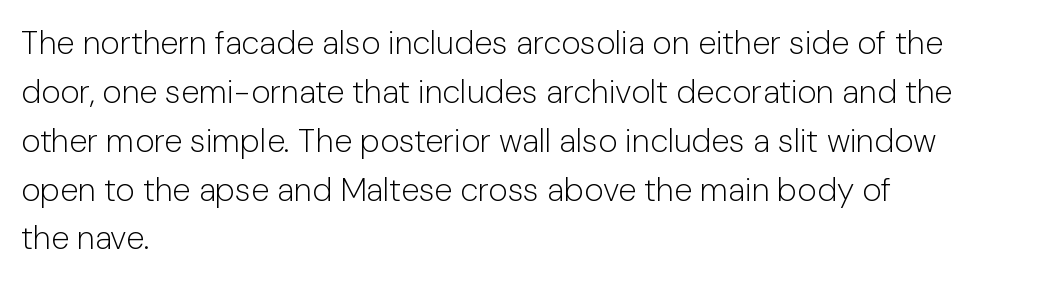
The image shows 33 px light sans-serif type, upright; set left-aligned, normal line spacing (1.48x), normal letter spacing, not underlined; low stroke contrast and a medium x-height.
